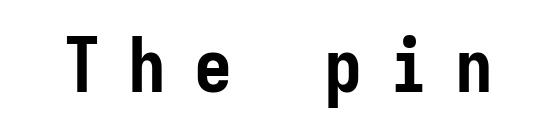
The image shows 76 px semibold, condensed sans-serif type, upright, monospaced; set unusually wide letter spacing (+0.36 em), not underlined; low stroke contrast and a medium x-height.
